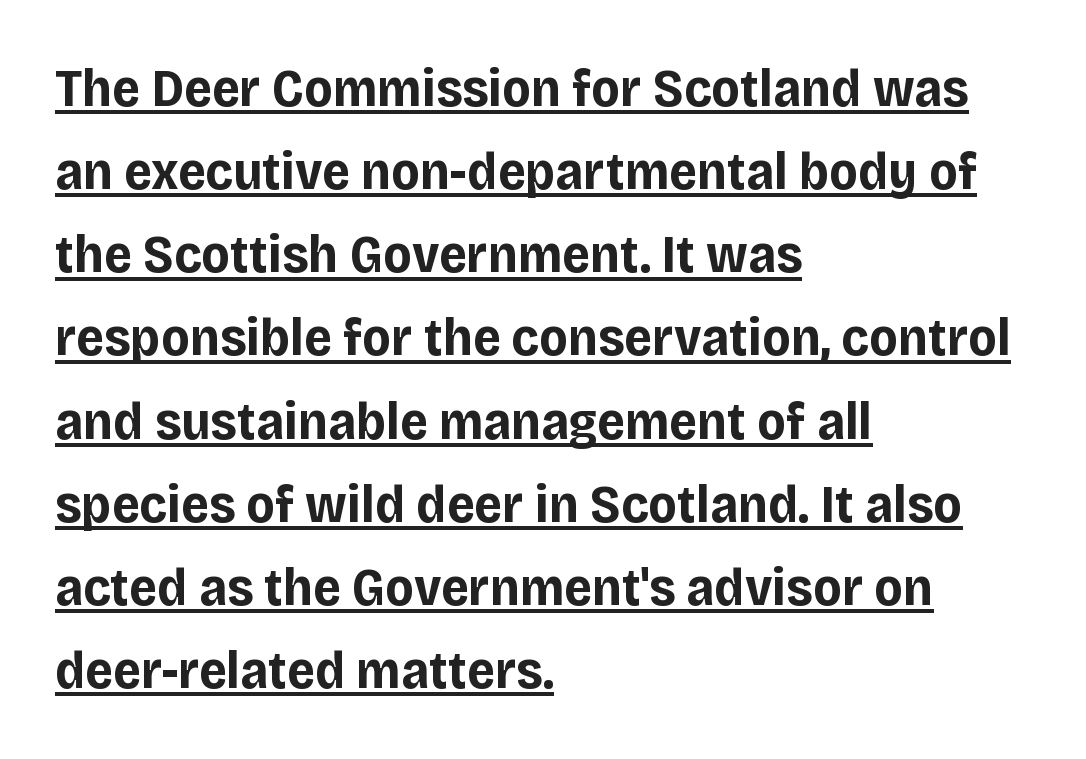
The image shows 54 px bold sans-serif type, upright; set left-aligned, normal line spacing (1.54x), normal letter spacing, underlined; low stroke contrast and a large x-height.
